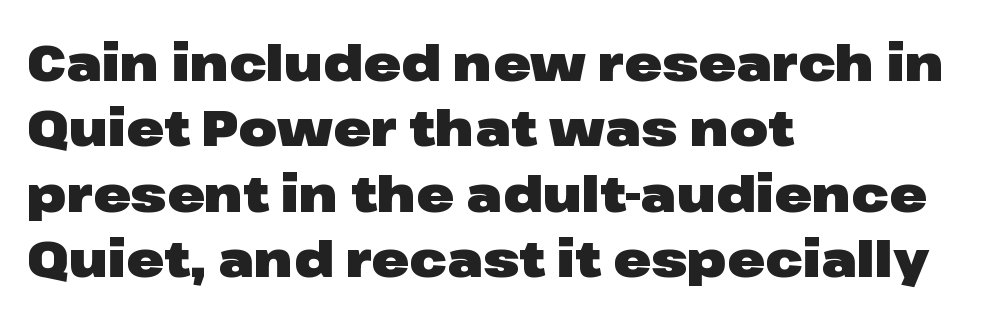
The image shows 50 px heavy, wide sans-serif type, upright; set left-aligned, normal line spacing (1.31x), normal letter spacing, not underlined; low stroke contrast and a medium x-height.
